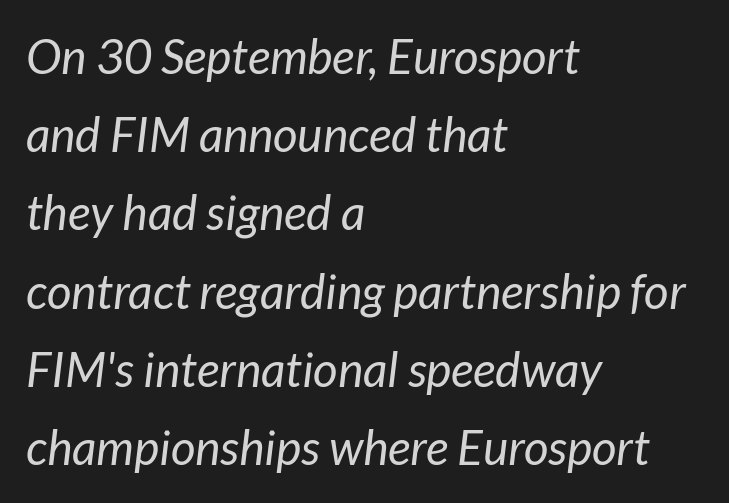
The image shows 48 px regular-weight type, italic (leaning right); set left-aligned, normal line spacing (1.63x), normal letter spacing, not underlined; low stroke contrast and a medium x-height.
